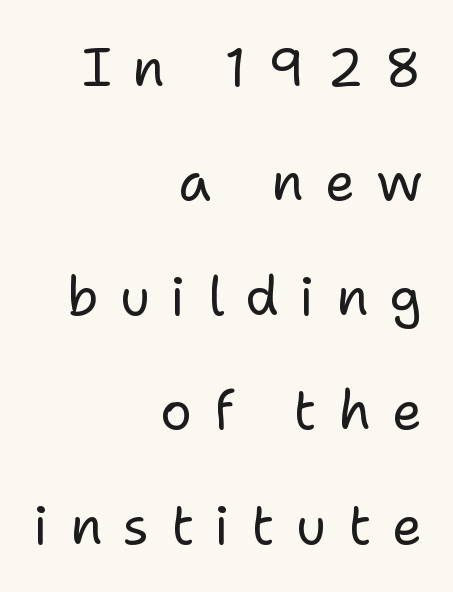
Q: Is the text bold? A: No.
Q: Is the text italic (slanted)? A: No, it is upright.
Q: Is the typeface a serif or a sans-serif typeface? A: Sans-serif.
Q: Is the text underlined? A: No.
Q: How is the paragraph aligned? A: Right-aligned.
Q: Is the spacing between letters normal or unusually wide? A: Unusually wide.
Q: Is the spacing between lines tight, normal or loose? A: Loose.
Q: Width (condensed, normal, or wide)? A: Normal.
Q: Stroke contrast? A: Low.
Q: x-height? A: Medium.
Q: Monospaced? A: No.
